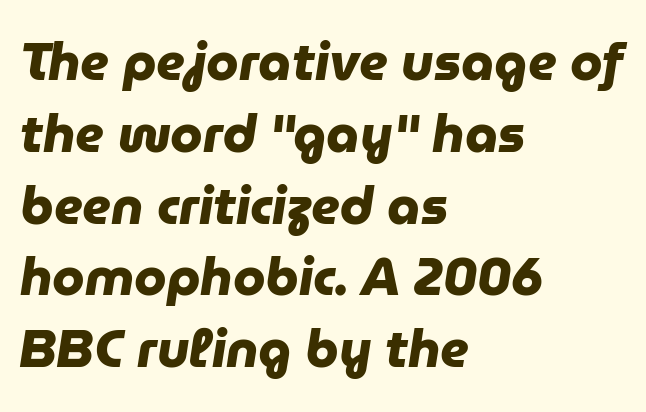
{"serif": "no", "bold": "yes", "weight": "heavy", "width": "normal", "stroke_contrast": "low", "x_height": "medium", "monospaced": "no", "underline": "no", "align": "left", "line_spacing": "normal", "line_spacing_ratio": 1.38, "letter_spacing": "normal", "letter_spacing_em": 0.0, "glyph_px": 52}
